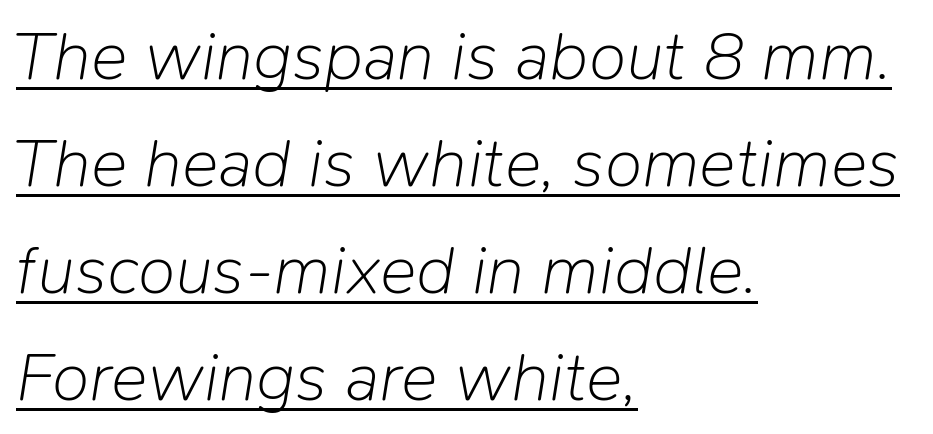
Spacing between characters is what you'd get straight out of the box. Alignment: flush left. A baseline rule has been typeset under these characters. This sample keeps an unexceptional amount of space between lines. Think standard paragraph weight, or any step lighter than that.
